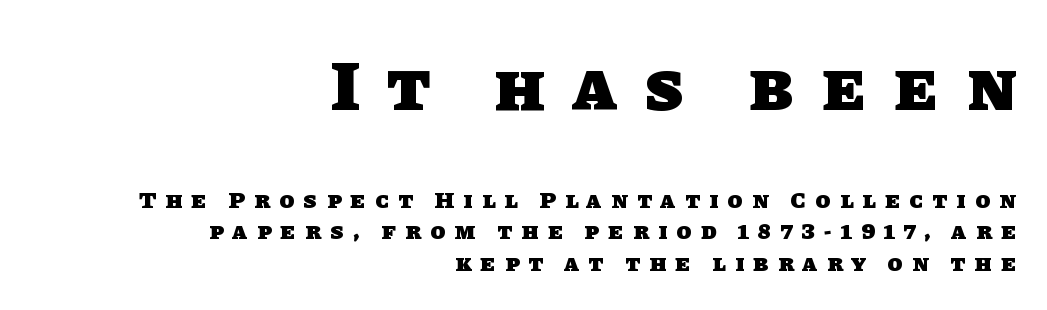
Q: Is the text bold? A: Yes.
Q: Is the typeface a serif or a sans-serif typeface? A: Sans-serif.
Q: Is the text underlined? A: No.
Q: How is the paragraph aligned? A: Right-aligned.
Q: Is the spacing between letters normal or unusually wide? A: Unusually wide.
Q: Is the spacing between lines tight, normal or loose? A: Normal.
Q: Which block of text is set in a larger size, the first (top) or the second (bottom)? A: The first (top) one.
Q: Width (condensed, normal, or wide)? A: Normal.
Q: Stroke contrast? A: Low.
Q: x-height? A: Large.
Q: Monospaced? A: No.
